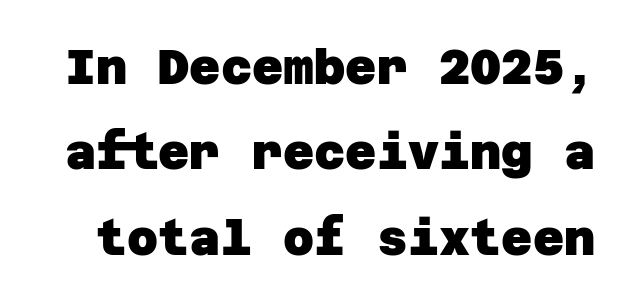
Compared with typical body copy, the letter spacing here is the same. Quick note: underline off. Are there feet on the stems? There aren't — it's a sans. On the weight axis this lands at bold, roughly 700.
